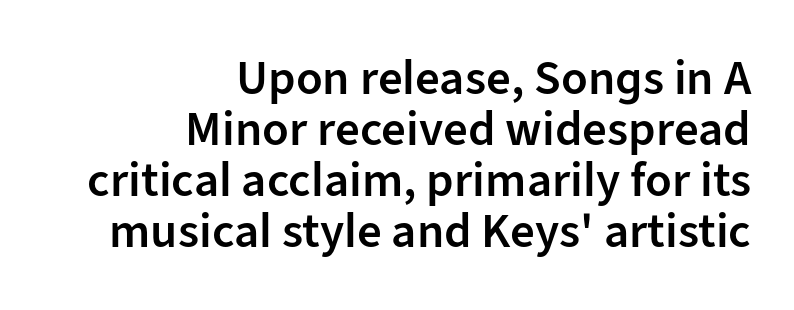
{"serif": "no", "italic": "no", "bold": "semi", "weight": "semibold", "width": "normal", "stroke_contrast": "low", "x_height": "medium", "monospaced": "no", "underline": "no", "align": "right", "line_spacing": "tight", "line_spacing_ratio": 1.04, "letter_spacing": "normal", "letter_spacing_em": 0.0, "glyph_px": 49}
